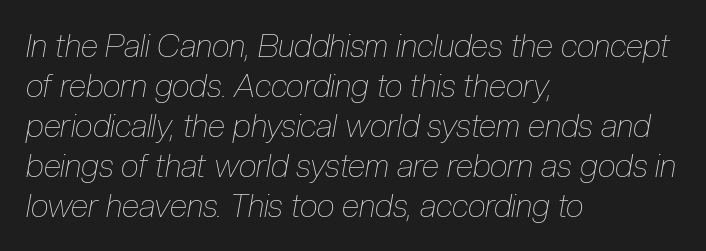
{"italic": "yes", "lean": "right", "slant_degrees": 10, "bold": "no", "weight": "thin", "width": "condensed", "stroke_contrast": "low", "x_height": "medium", "monospaced": "no", "underline": "no", "align": "left", "line_spacing": "normal", "line_spacing_ratio": 1.25, "letter_spacing": "normal", "letter_spacing_em": 0.0, "glyph_px": 32}
